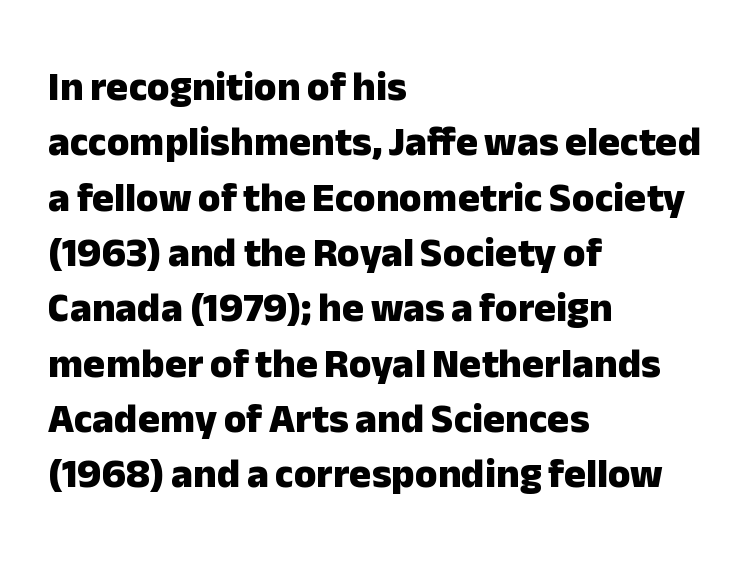
The line texture is even and compact thanks to regular tracking. Unlike italic type, these characters show no tilt at all. Spacing verdict: proportional, widths tailored to each character. Descender tails drop into unmarked territory. All the whitespace from short lines collects on the right. Regular leading.
